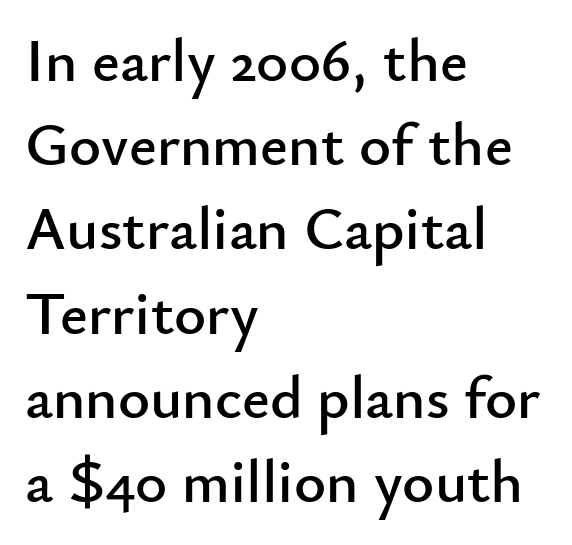
{"serif": "no", "italic": "no", "width": "normal", "stroke_contrast": "low", "x_height": "small", "monospaced": "no", "underline": "no", "align": "left", "line_spacing": "normal", "line_spacing_ratio": 1.38, "letter_spacing": "normal", "letter_spacing_em": 0.0, "glyph_px": 61}
